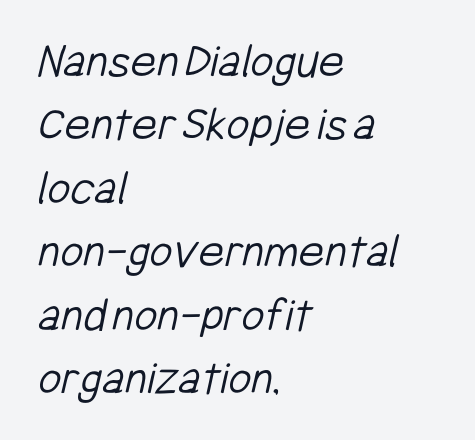
Q: Is the text bold? A: No.
Q: Is the typeface a serif or a sans-serif typeface? A: Sans-serif.
Q: Is the text underlined? A: No.
Q: How is the paragraph aligned? A: Left-aligned.
Q: Is the spacing between letters normal or unusually wide? A: Normal.
Q: Is the spacing between lines tight, normal or loose? A: Normal.
Q: Width (condensed, normal, or wide)? A: Condensed.
Q: Stroke contrast? A: Low.
Q: x-height? A: Medium.
Q: Monospaced? A: No.
